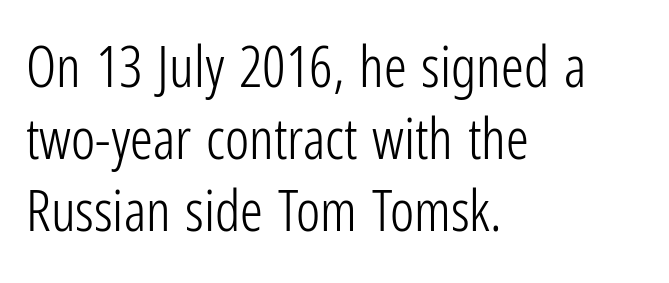
Q: Is the text bold? A: No.
Q: Is the text italic (slanted)? A: No, it is upright.
Q: Is the typeface a serif or a sans-serif typeface? A: Sans-serif.
Q: Is the text underlined? A: No.
Q: How is the paragraph aligned? A: Left-aligned.
Q: Is the spacing between letters normal or unusually wide? A: Normal.
Q: Is the spacing between lines tight, normal or loose? A: Normal.
Q: Width (condensed, normal, or wide)? A: Condensed.
Q: Stroke contrast? A: Low.
Q: x-height? A: Medium.
Q: Monospaced? A: No.
